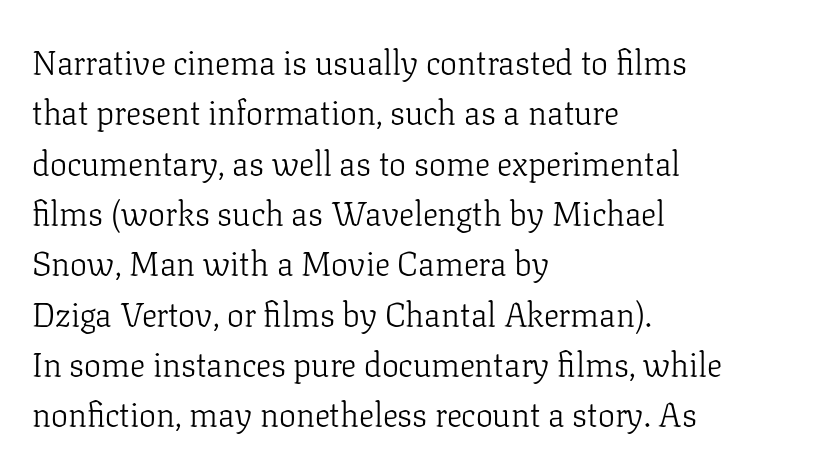
The image shows 34 px light serif type, upright; set left-aligned, normal line spacing (1.48x), normal letter spacing, not underlined; low stroke contrast and a medium x-height.
